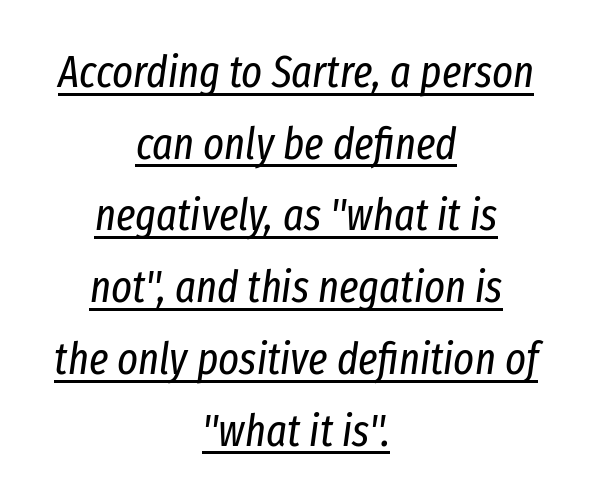
The image shows 44 px regular-weight, condensed type, italic (leaning right); set centered, normal line spacing (1.63x), normal letter spacing, underlined; low stroke contrast and a medium x-height.
